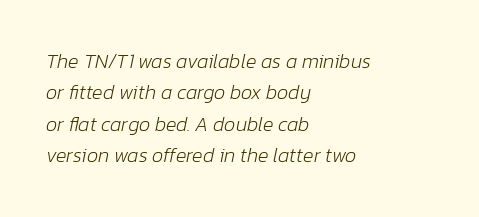
{"italic": "yes", "lean": "right", "slant_degrees": 12, "bold": "no", "underline": "no", "align": "left", "line_spacing": "normal", "line_spacing_ratio": 1.57, "letter_spacing": "normal", "letter_spacing_em": 0.0, "glyph_px": 20}
